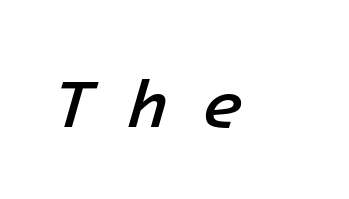
Q: Is the text bold? A: Semi-bold.
Q: Is the text italic (slanted)? A: Yes, it leans right by about 16 degrees.
Q: Is the text underlined? A: No.
Q: Is the spacing between letters normal or unusually wide? A: Unusually wide.
Q: Width (condensed, normal, or wide)? A: Normal.
Q: Stroke contrast? A: Low.
Q: x-height? A: Medium.
Q: Monospaced? A: Yes.
